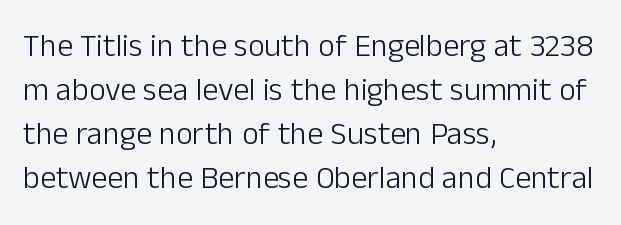
The image shows 32 px light sans-serif type, upright; set left-aligned, normal line spacing (1.37x), normal letter spacing, not underlined; low stroke contrast and a medium x-height.
